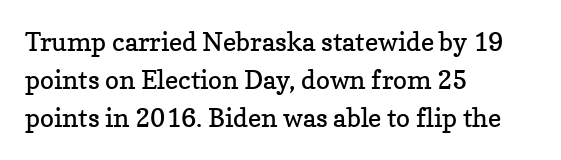
The vertical gap from one line to the next is medium. Quick note: underline off. The characters are drawn with everyday or finer stroke widths. A typesetter would mark this as roman, not italic. Caption: multi-line text, flush left, ragged right.
